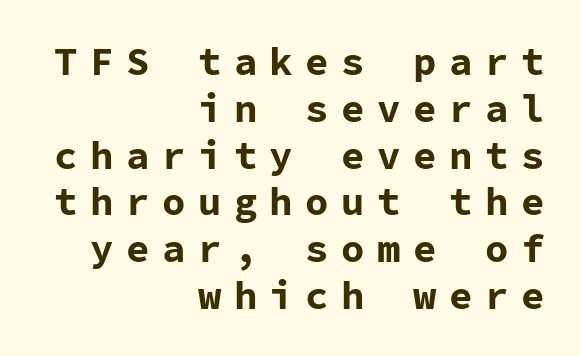
The image shows 39 px bold sans-serif type, upright, monospaced; set right-aligned, line spacing 1.2x, unusually wide letter spacing (+0.32 em), not underlined; low stroke contrast and a medium x-height.
